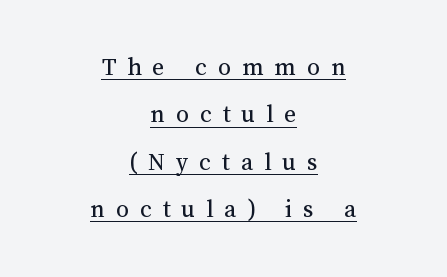
Weight class: somewhere from thin through regular. Does a line run under the words? Yes, clearly. This rendering uses center alignment, leaving both contours irregular but symmetric. Does extra space separate the letters? Yes, quite a lot of it. Designer's note — italics off, roman on.
